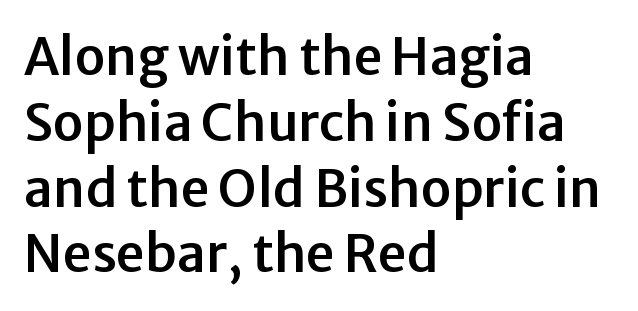
You could not count columns in this text — the font is proportionally spaced. Unmarked baselines from the first word to the last. Standard letterfit; no display-style spreading of the glyphs. This sample keeps an unexceptional amount of space between lines.
